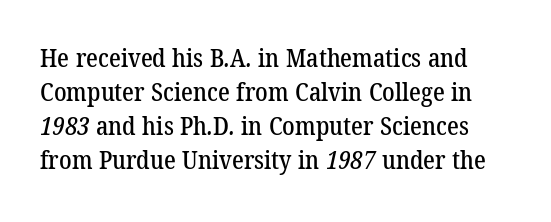
Q: Is the text underlined? A: No.
Q: Is the spacing between letters normal or unusually wide? A: Normal.
Q: Is the spacing between lines tight, normal or loose? A: Normal.
